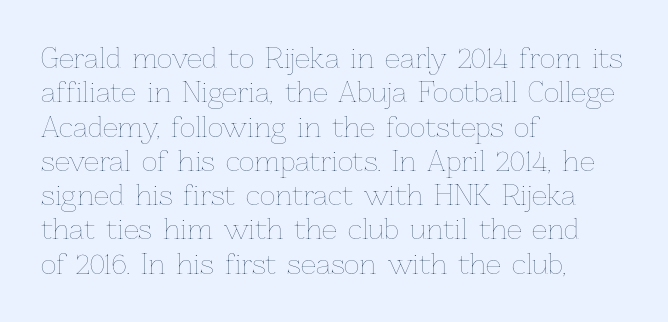
The letterforms sit at book weight or below. Honestly, the letter spacing is just normal — you wouldn't notice it. The type sits square on the baseline with zero lean. Unmarked baselines from the first word to the last. The text block is weighted toward the left margin, trailing off unevenly rightward. The designer left line spacing at the default.
